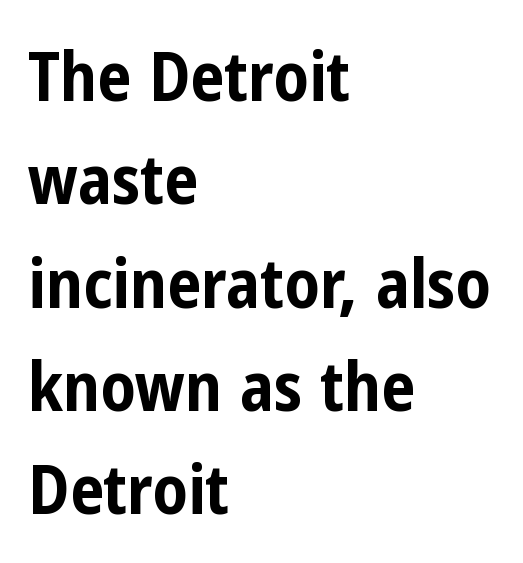
Q: Is the text bold? A: Yes.
Q: Is the text italic (slanted)? A: No, it is upright.
Q: Is the typeface a serif or a sans-serif typeface? A: Sans-serif.
Q: Is the text underlined? A: No.
Q: How is the paragraph aligned? A: Left-aligned.
Q: Is the spacing between letters normal or unusually wide? A: Normal.
Q: Is the spacing between lines tight, normal or loose? A: Normal.
Q: Width (condensed, normal, or wide)? A: Condensed.
Q: Stroke contrast? A: Low.
Q: x-height? A: Medium.
Q: Monospaced? A: No.
